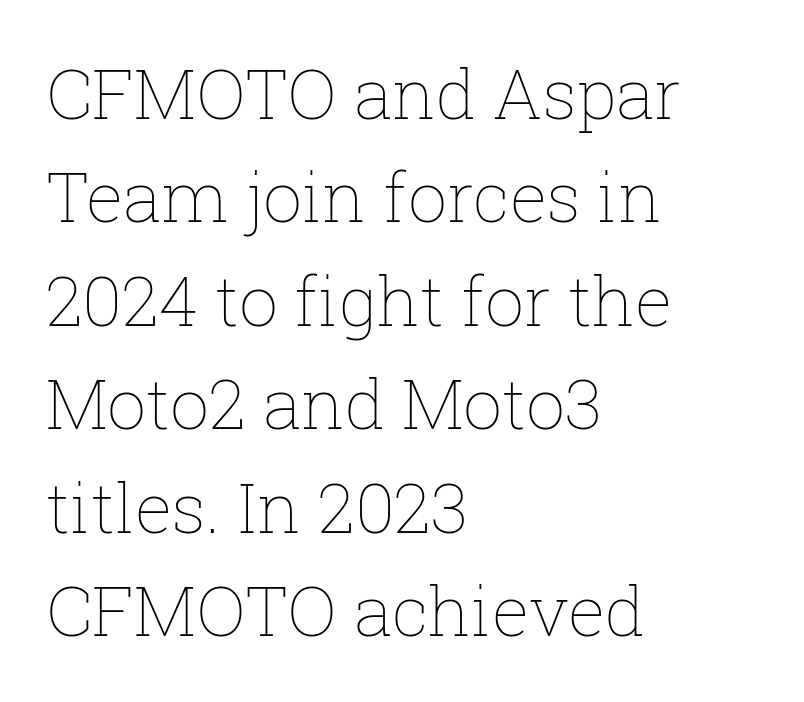
Q: Is the text bold? A: No.
Q: Is the text italic (slanted)? A: No, it is upright.
Q: Is the text underlined? A: No.
Q: How is the paragraph aligned? A: Left-aligned.
Q: Is the spacing between letters normal or unusually wide? A: Normal.
Q: Is the spacing between lines tight, normal or loose? A: Normal.
Q: Width (condensed, normal, or wide)? A: Normal.
Q: Stroke contrast? A: Low.
Q: x-height? A: Medium.
Q: Monospaced? A: No.
